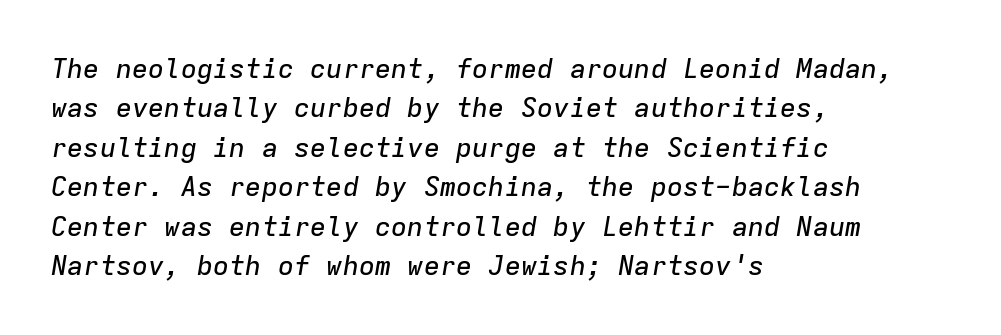
Quick note: underline off. Caption: multi-line text, flush left, ragged right. The gaps between neighbouring characters are ordinary and unremarkable. Whoever set this chose a conventional vertical rhythm. Notice how the stems are inclined rather than vertical — that's the hallmark of italics.
